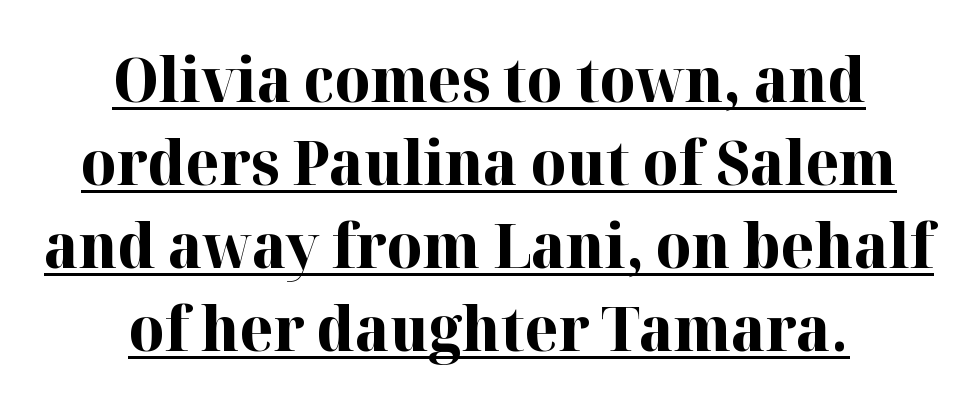
Q: Is the text bold? A: Yes.
Q: Is the text italic (slanted)? A: No, it is upright.
Q: Is the typeface a serif or a sans-serif typeface? A: Serif.
Q: Is the text underlined? A: Yes.
Q: How is the paragraph aligned? A: Centered.
Q: Is the spacing between letters normal or unusually wide? A: Normal.
Q: Is the spacing between lines tight, normal or loose? A: Normal.
Q: Width (condensed, normal, or wide)? A: Normal.
Q: Stroke contrast? A: High.
Q: x-height? A: Medium.
Q: Monospaced? A: No.
